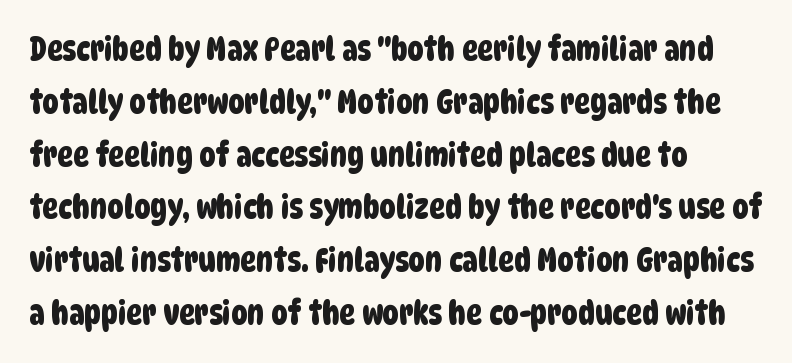
{"serif": "no", "width": "condensed", "stroke_contrast": "low", "x_height": "large", "monospaced": "no", "underline": "no", "align": "left", "line_spacing": "normal", "line_spacing_ratio": 1.6, "letter_spacing": "normal", "letter_spacing_em": 0.0, "glyph_px": 33}
